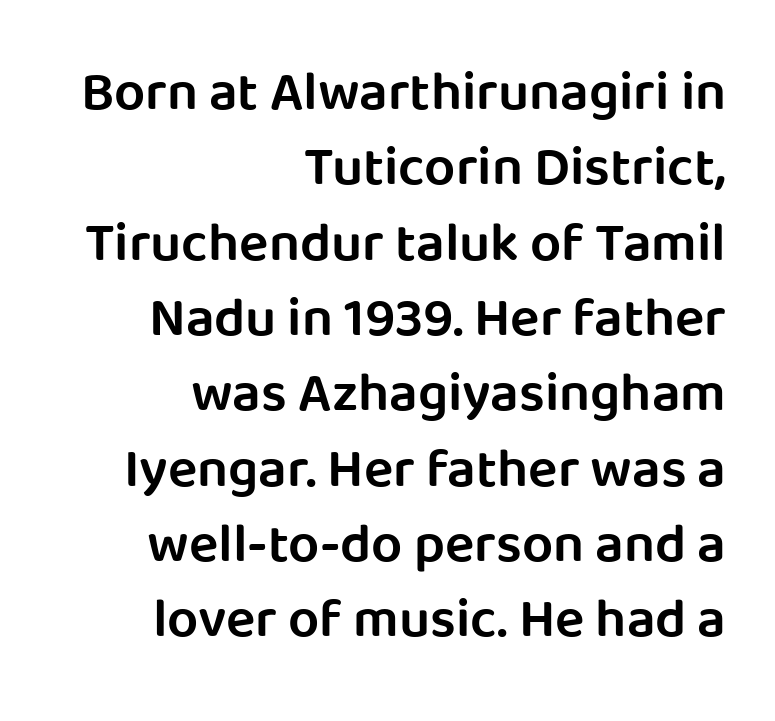
{"serif": "no", "italic": "no", "bold": "semi", "weight": "semibold", "width": "normal", "stroke_contrast": "low", "x_height": "large", "monospaced": "no", "underline": "no", "align": "right", "line_spacing": "normal", "line_spacing_ratio": 1.37, "letter_spacing": "normal", "letter_spacing_em": 0.0, "glyph_px": 55}
